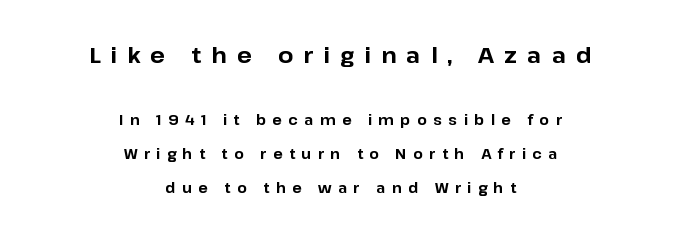
The image shows 22 px bold type, upright; set centered, loose line spacing (2.43x), unusually wide letter spacing (+0.46 em), not underlined; the first (top) block is 1.57x larger.
